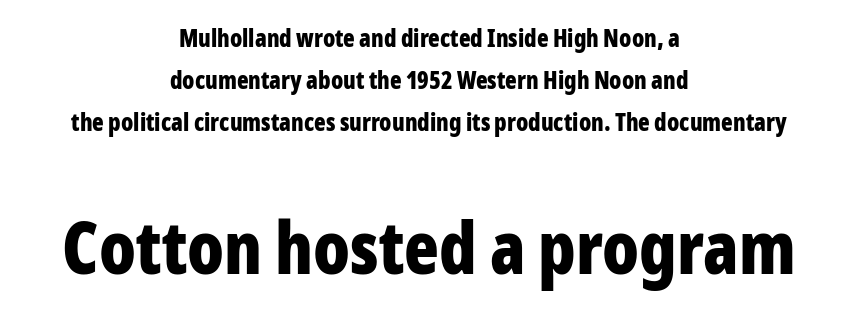
Q: Is the text bold? A: Yes.
Q: Is the text italic (slanted)? A: No, it is upright.
Q: Is the typeface a serif or a sans-serif typeface? A: Sans-serif.
Q: Is the text underlined? A: No.
Q: How is the paragraph aligned? A: Centered.
Q: Is the spacing between letters normal or unusually wide? A: Normal.
Q: Which block of text is set in a larger size, the first (top) or the second (bottom)? A: The second (bottom) one.
Q: Width (condensed, normal, or wide)? A: Condensed.
Q: Stroke contrast? A: Low.
Q: x-height? A: Medium.
Q: Monospaced? A: No.
